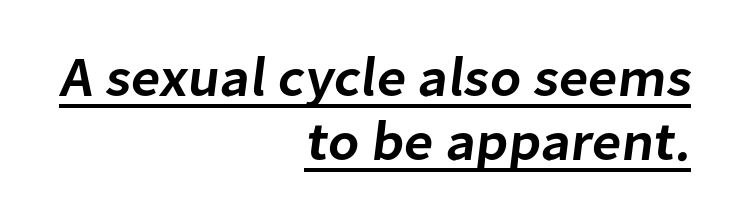
{"serif": "no", "bold": "semi", "weight": "semibold", "width": "normal", "stroke_contrast": "low", "x_height": "medium", "monospaced": "no", "underline": "yes", "align": "right", "line_spacing": "tight", "line_spacing_ratio": 1.15, "letter_spacing": "normal", "letter_spacing_em": 0.0, "glyph_px": 56}
